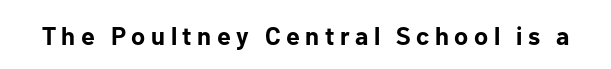
When letters stand straight like this, we call the style roman or upright. Descender tails drop into unmarked territory. Display-style spreading of the glyphs; the letterfit is very open. Summary of weight: heavy, a full bold.
